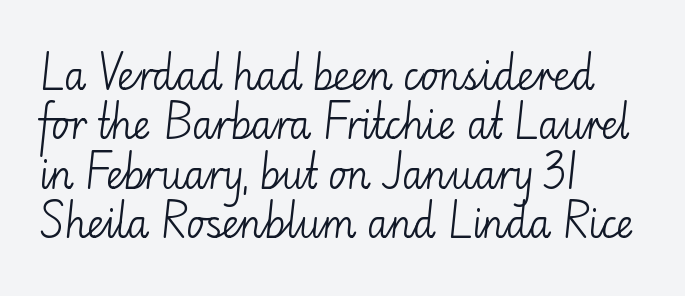
The image shows 38 px light sans-serif type; set left-aligned, normal line spacing (1.3x), normal letter spacing, not underlined; low stroke contrast and a small x-height.
